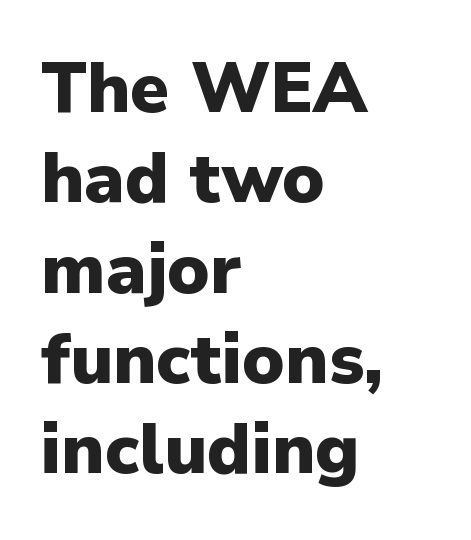
The line texture is even and compact thanks to regular tracking. Type without underlining. Nope, not italic — everything's standing straight. A typesetter would call this proportional, since set widths differ per character. Caption: bold face, heavy strokes.
